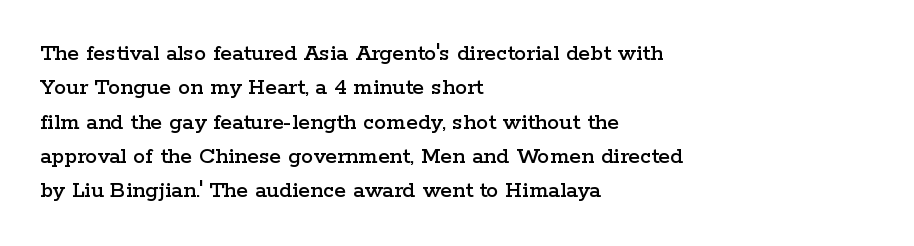
The image shows 24 px text type, upright; set left-aligned, normal line spacing (1.43x), normal letter spacing, not underlined.
